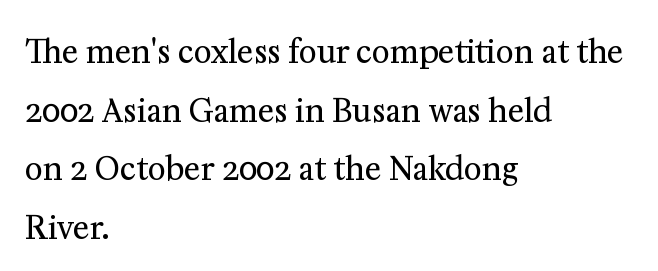
The image shows 31 px regular-weight serif type, upright; set left-aligned, line spacing 1.89x, normal letter spacing, not underlined; medium stroke contrast and a medium x-height.
